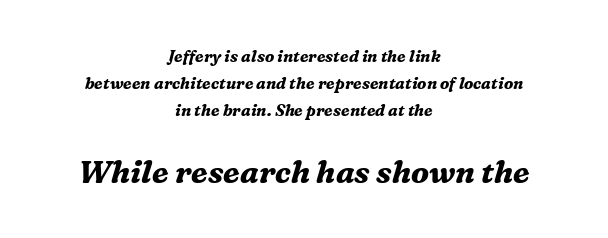
The paragraph has two soft edges and a firm central axis. The line-height multiplier appears to be the usual default. This is heavy type, rendered in bold. Nobody touched the tracking dial on this one. Classification — serif.
